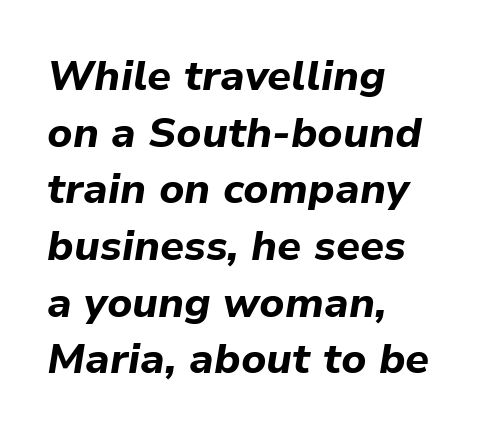
The image shows 42 px bold type, italic (leaning right); set left-aligned, normal line spacing (1.35x), normal letter spacing, not underlined; low stroke contrast and a medium x-height.
